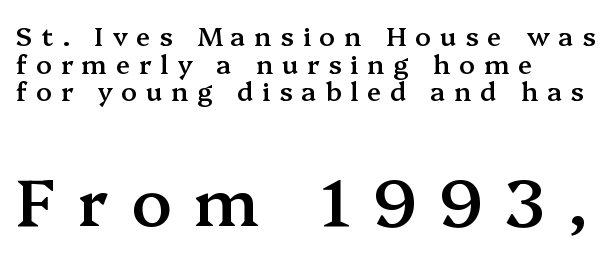
The image shows 66 px semibold serif type, upright; set left-aligned, tight line spacing (1.06x), unusually wide letter spacing (+0.34 em), not underlined; the second (bottom) block is 2.54x larger; medium stroke contrast and a medium x-height.
